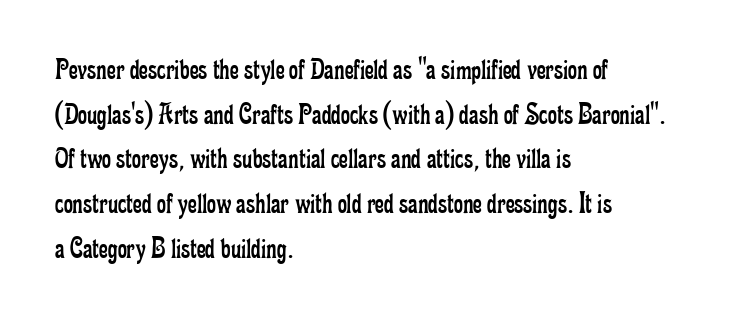
{"serif": "yes", "italic": "no", "bold": "no", "weight": "regular", "width": "condensed", "stroke_contrast": "low", "x_height": "small", "monospaced": "no", "underline": "no", "align": "left", "line_spacing": "normal", "line_spacing_ratio": 1.44, "letter_spacing": "normal", "letter_spacing_em": 0.0, "glyph_px": 31}
